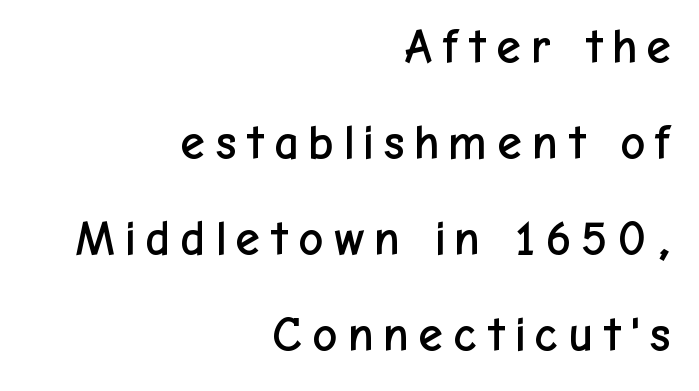
The image shows 49 px sans-serif type, upright; set right-aligned, loose line spacing (1.96x), not underlined; low stroke contrast and a medium x-height.
